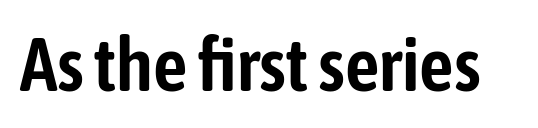
{"serif": "no", "italic": "no", "width": "condensed", "stroke_contrast": "low", "x_height": "medium", "monospaced": "no", "underline": "no", "letter_spacing": "normal", "letter_spacing_em": 0.0, "glyph_px": 76}
